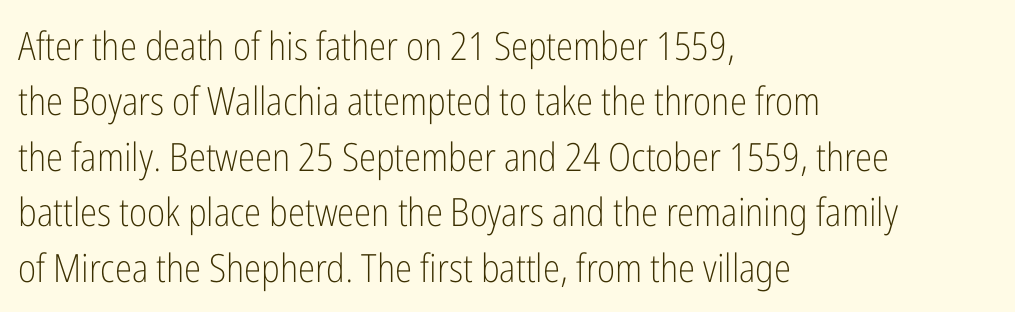
{"serif": "no", "italic": "no", "bold": "no", "weight": "light", "width": "condensed", "stroke_contrast": "low", "x_height": "medium", "monospaced": "no", "underline": "no", "align": "left", "line_spacing": "normal", "line_spacing_ratio": 1.42, "letter_spacing": "normal", "letter_spacing_em": 0.0, "glyph_px": 39}
